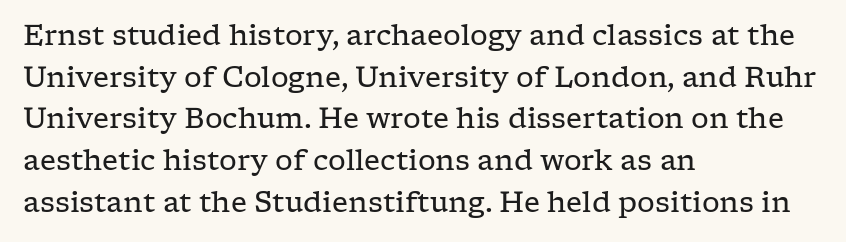
The words here are not underlined. The rag falls on the right side of this text block. This sample has the flowing, uneven cadence of proportional lettering. Look at the bottom of the vertical strokes: they flare into serifs here.
